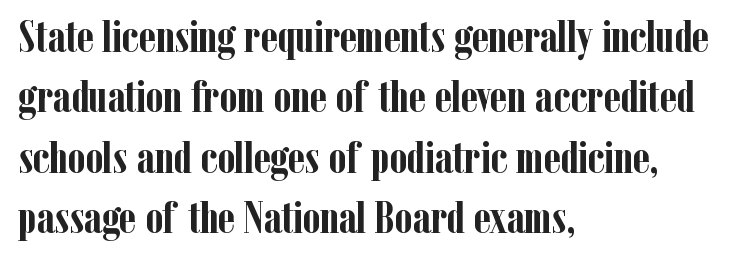
The face used here is seriffed, in the tradition of book romans. Summary of vertical rhythm: regular, with standard interline spacing. Short note: letters normally spaced. Plain, unruled lines of type.
